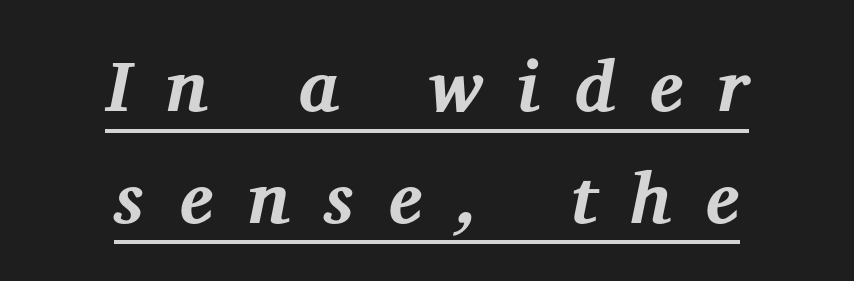
You'd pick this weight for a headline — it's a proper bold. The rendering shows small feet on the letterforms — a serif design. The axis of the letterforms is tilted away from vertical. Somebody hit Ctrl+U on this one — the words are underlined.
